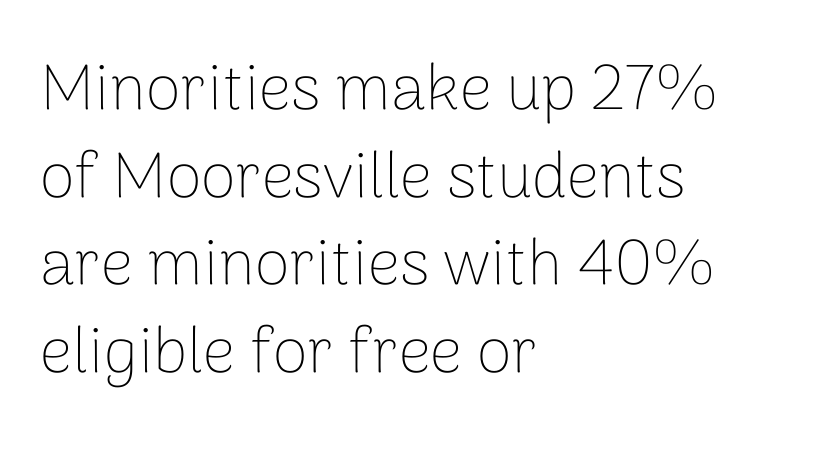
The image shows 64 px thin sans-serif type, upright; set left-aligned, normal line spacing (1.37x), normal letter spacing, not underlined; low stroke contrast and a medium x-height.
